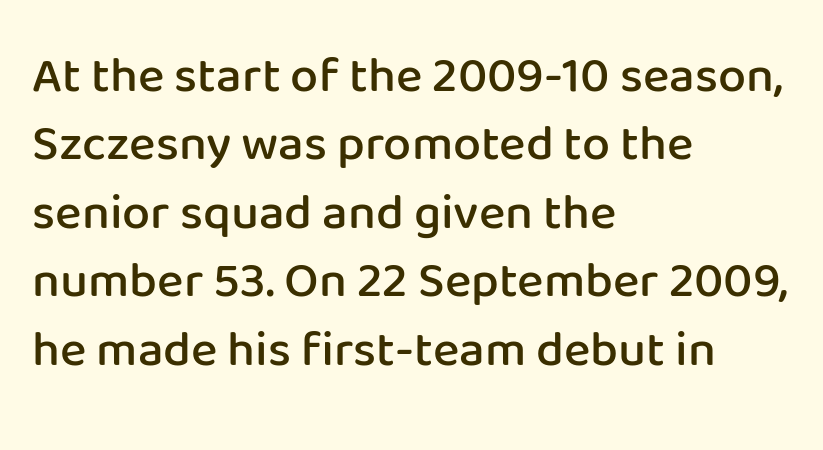
The image shows 50 px semibold sans-serif type, upright; set left-aligned, normal line spacing (1.37x), normal letter spacing, not underlined; low stroke contrast and a medium x-height.
